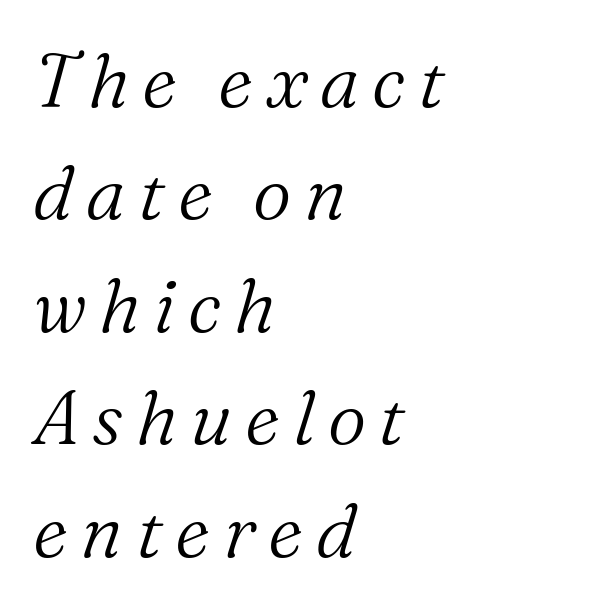
The typesetting does not lean heavy: it is not bold. The baseline area is clear. Is there much room between lines? A standard amount, neither cramped nor airy. Yep, that's italic — everything's leaning. Letterform terminals end in serifs throughout the passage. Teacher's note: observe the even left margin — that is flush-left alignment.
